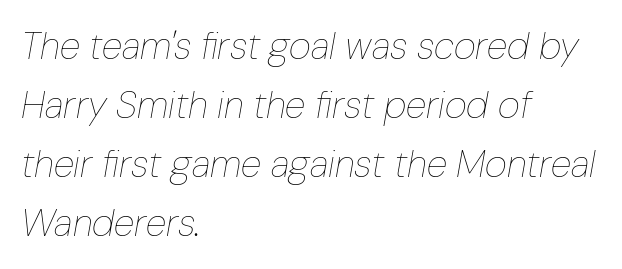
The image shows 38 px thin, condensed type, italic (leaning right); set left-aligned, normal line spacing (1.55x), normal letter spacing, not underlined; low stroke contrast and a medium x-height.
